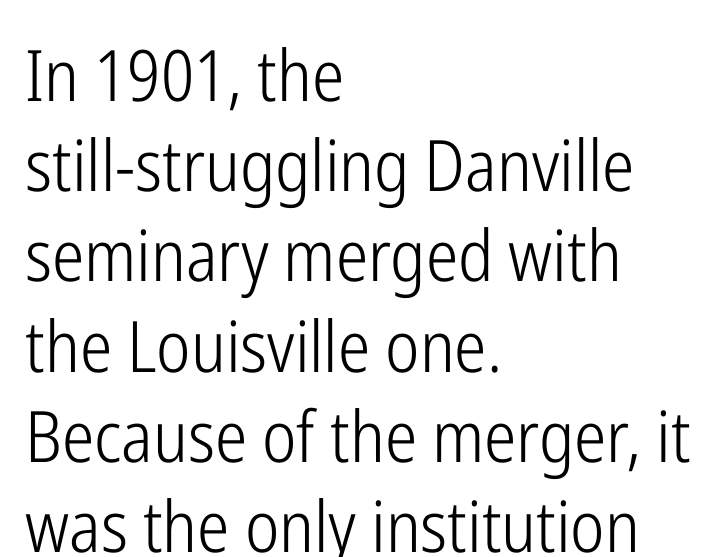
The image shows 71 px light, condensed sans-serif type, upright; set left-aligned, normal line spacing (1.27x), normal letter spacing, not underlined; low stroke contrast and a medium x-height.
